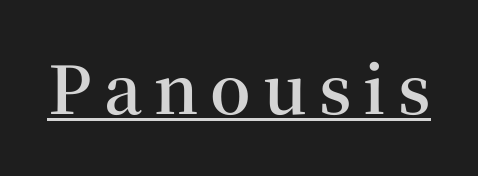
A bit beefed up — I'd call it semibold rather than bold. Beneath each row of characters lies a ruled line. The letters advance in unequal steps, a hallmark of proportional type. The font's upright variant was chosen for this text. The type family on display is of the serif kind.
